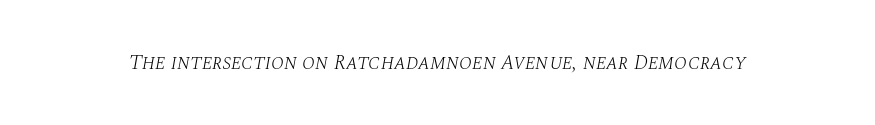
Q: Is the text bold? A: No.
Q: Is the text italic (slanted)? A: Yes, it leans right by about 10 degrees.
Q: Is the text underlined? A: No.
Q: Is the spacing between letters normal or unusually wide? A: Normal.
